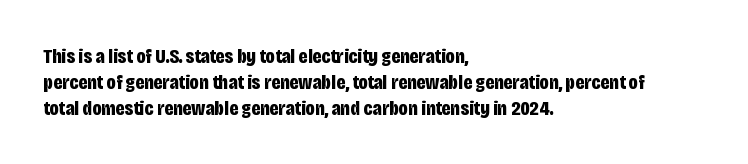
The letters stand upright; this is a roman face. Every row of glyphs begins at an identical x-position on the left. Between one letter and the next there's only the usual sliver of space. Caption: bold face, heavy strokes.
